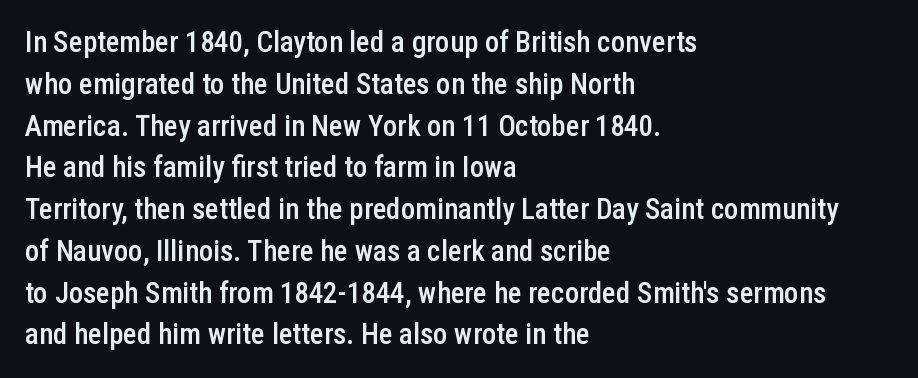
In terms of posture, this sample is upright. The letters advance in unequal steps, a hallmark of proportional type. The text block is weighted toward the left margin, trailing off unevenly rightward. Bare-footed words on every line. On the weight axis this lands at semibold, roughly 600. Compared with typical body copy, the letter spacing here is the same.
